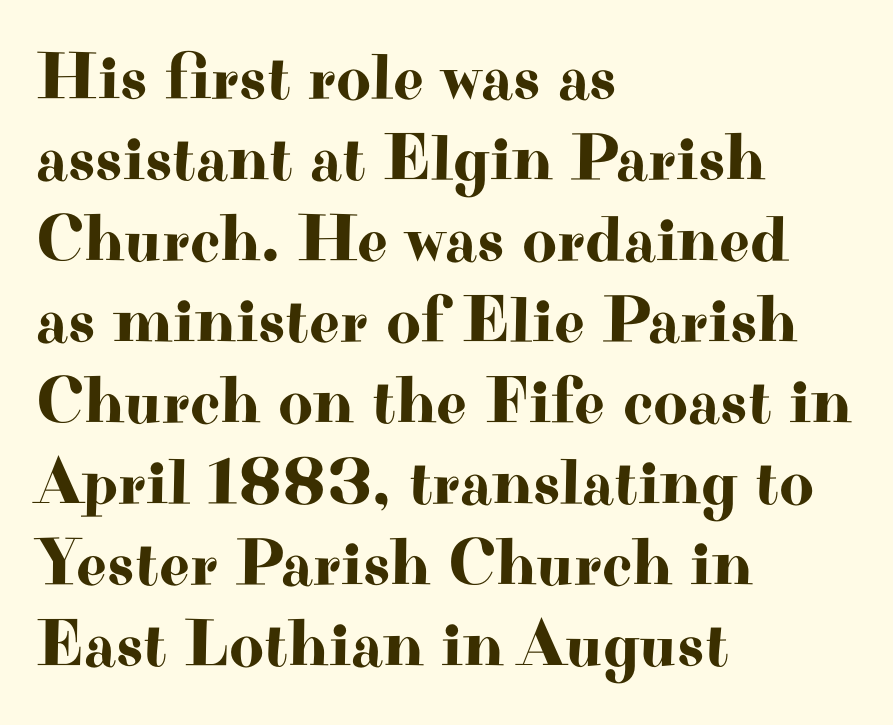
Q: Is the text italic (slanted)? A: No, it is upright.
Q: Is the typeface a serif or a sans-serif typeface? A: Serif.
Q: Is the text underlined? A: No.
Q: How is the paragraph aligned? A: Left-aligned.
Q: Is the spacing between letters normal or unusually wide? A: Normal.
Q: Width (condensed, normal, or wide)? A: Wide.
Q: Stroke contrast? A: High.
Q: x-height? A: Small.
Q: Monospaced? A: No.
